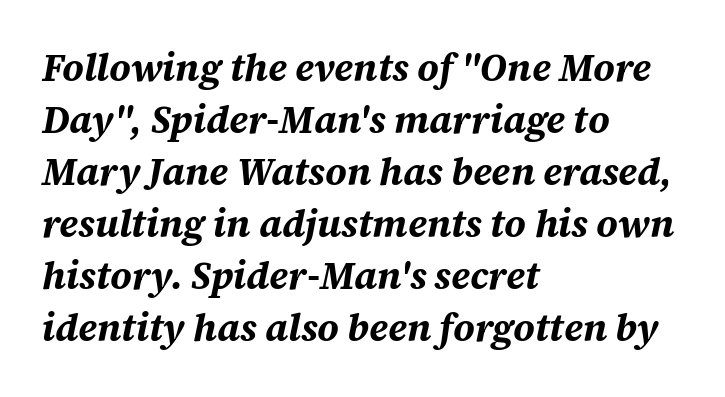
{"italic": "yes", "lean": "right", "slant_degrees": 12, "bold": "yes", "weight": "bold", "width": "normal", "stroke_contrast": "medium", "x_height": "large", "monospaced": "no", "underline": "no", "align": "left", "line_spacing": "normal", "line_spacing_ratio": 1.37, "letter_spacing": "normal", "letter_spacing_em": 0.0, "glyph_px": 38}
